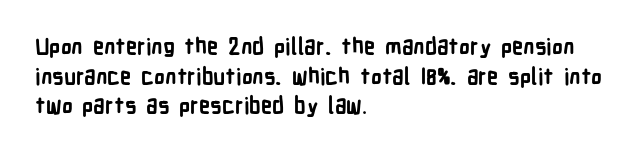
Q: Is the text bold? A: Yes.
Q: Is the text italic (slanted)? A: No, it is upright.
Q: Is the text underlined? A: No.
Q: How is the paragraph aligned? A: Left-aligned.
Q: Is the spacing between letters normal or unusually wide? A: Normal.
Q: Is the spacing between lines tight, normal or loose? A: Normal.
